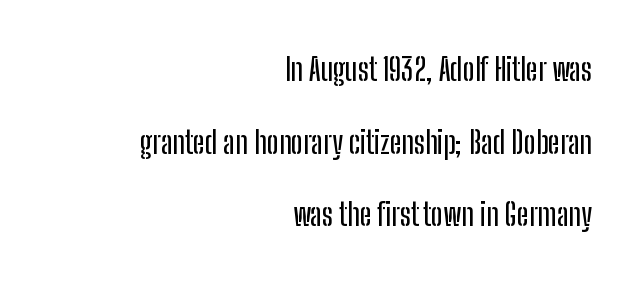
Q: Is the text italic (slanted)? A: No, it is upright.
Q: Is the typeface a serif or a sans-serif typeface? A: Sans-serif.
Q: Is the text underlined? A: No.
Q: How is the paragraph aligned? A: Right-aligned.
Q: Is the spacing between letters normal or unusually wide? A: Normal.
Q: Is the spacing between lines tight, normal or loose? A: Loose.
Q: Width (condensed, normal, or wide)? A: Condensed.
Q: Stroke contrast? A: Low.
Q: x-height? A: Medium.
Q: Monospaced? A: No.
